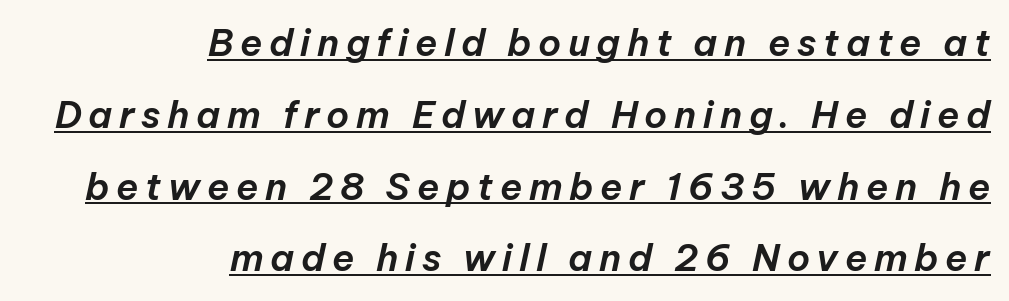
Q: Is the text italic (slanted)? A: Yes, it leans right by about 12 degrees.
Q: Is the text underlined? A: Yes.
Q: How is the paragraph aligned? A: Right-aligned.
Q: Is the spacing between lines tight, normal or loose? A: Loose.
Q: Width (condensed, normal, or wide)? A: Normal.
Q: Stroke contrast? A: Low.
Q: x-height? A: Medium.
Q: Monospaced? A: No.
